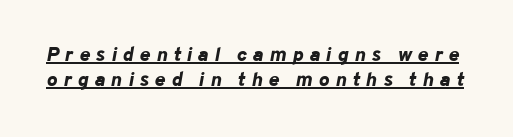
The image shows 20 px bold type, italic (leaning right); set normal line spacing (1.25x), unusually wide letter spacing (+0.3 em), underlined.
